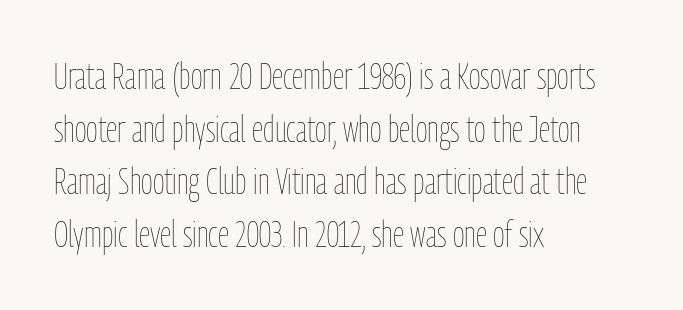
The image shows 36 px thin, condensed type, upright; set left-aligned, normal line spacing (1.46x), normal letter spacing, not underlined; low stroke contrast and a medium x-height.
